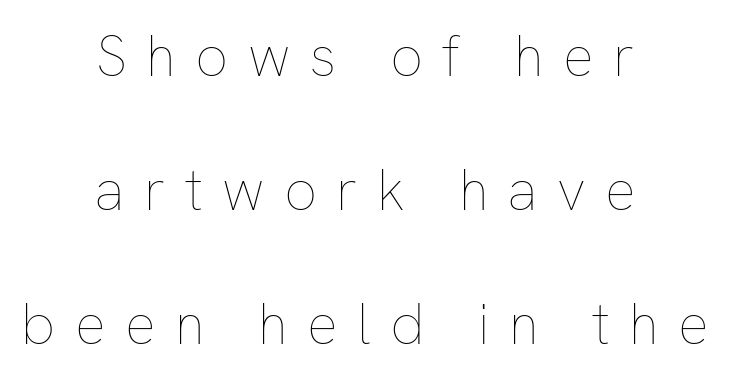
{"italic": "no", "bold": "no", "weight": "thin", "width": "normal", "stroke_contrast": "low", "x_height": "medium", "monospaced": "no", "underline": "no", "align": "center", "line_spacing": "loose", "line_spacing_ratio": 2.35, "letter_spacing": "wide", "letter_spacing_em": 0.34, "glyph_px": 57}
